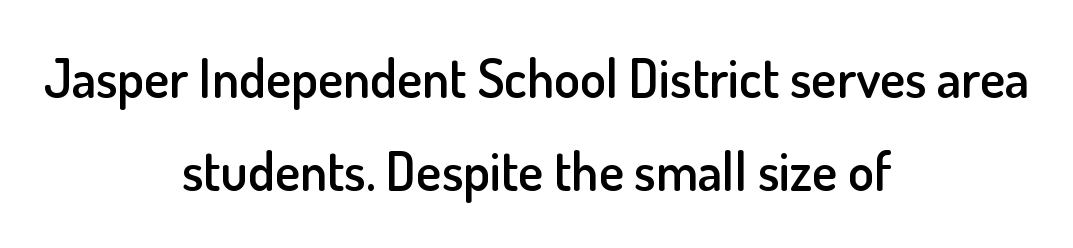
Slightly chunky letters — semibold, I'd say, not full bold. The characters display no serif detailing; their extremities are plain. Spacing verdict: proportional, widths tailored to each character. The typography opts for an upright posture over an oblique one. A bare baseline throughout the passage.
